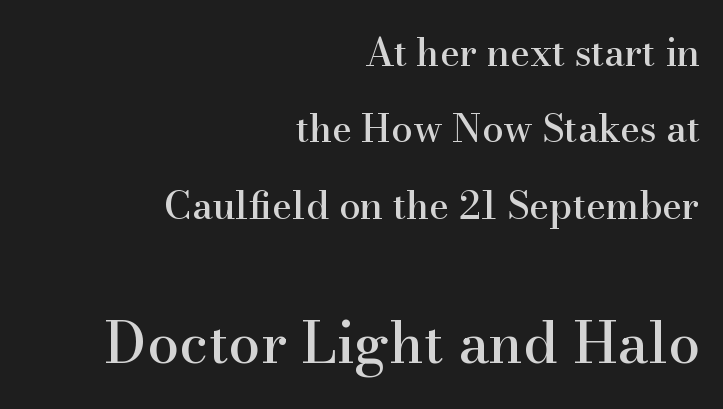
Q: Is the text italic (slanted)? A: No, it is upright.
Q: Is the typeface a serif or a sans-serif typeface? A: Serif.
Q: Is the text underlined? A: No.
Q: How is the paragraph aligned? A: Right-aligned.
Q: Is the spacing between letters normal or unusually wide? A: Normal.
Q: Is the spacing between lines tight, normal or loose? A: Loose.
Q: Which block of text is set in a larger size, the first (top) or the second (bottom)? A: The second (bottom) one.
Q: Width (condensed, normal, or wide)? A: Normal.
Q: Stroke contrast? A: High.
Q: x-height? A: Small.
Q: Monospaced? A: No.
